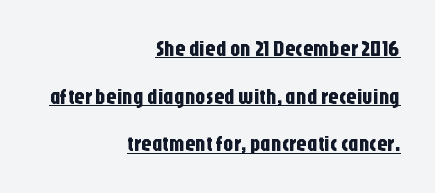
The image shows 21 px text type, upright; set right-aligned, loose line spacing (2.27x), normal letter spacing, underlined.
